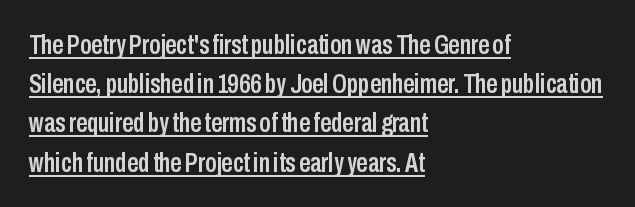
{"serif": "no", "italic": "no", "width": "condensed", "stroke_contrast": "low", "x_height": "medium", "monospaced": "no", "underline": "yes", "align": "left", "line_spacing": "normal", "line_spacing_ratio": 1.4, "letter_spacing": "normal", "letter_spacing_em": 0.0, "glyph_px": 28}
